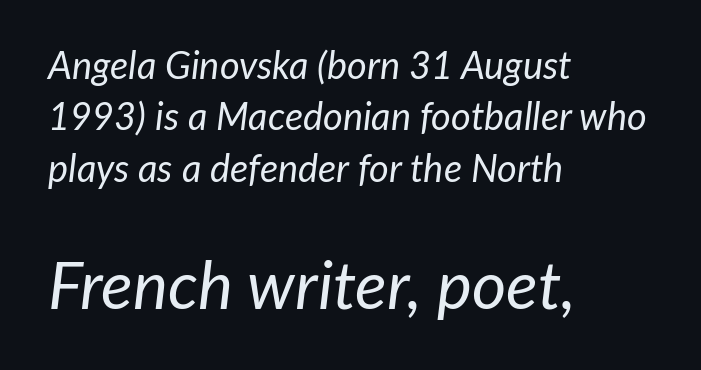
The image shows 66 px regular-weight type, italic (leaning right); set left-aligned, normal line spacing (1.35x), normal letter spacing, not underlined; the second (bottom) block is 1.74x larger; low stroke contrast and a medium x-height.
